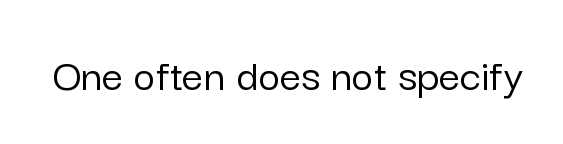
The image shows 47 px sans-serif type, upright; set normal letter spacing, not underlined; low stroke contrast and a medium x-height.
